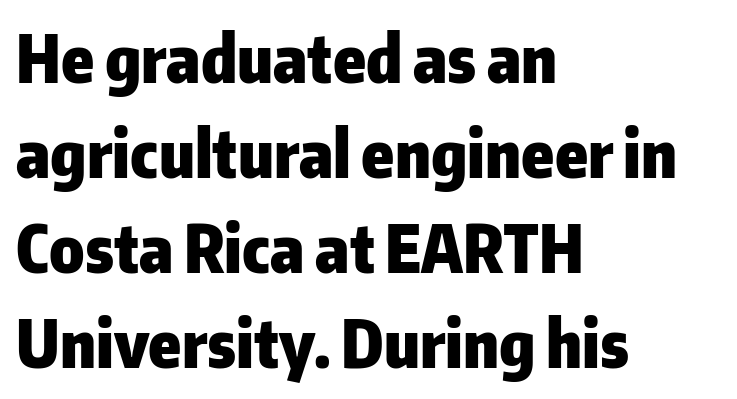
{"serif": "no", "italic": "no", "bold": "yes", "weight": "heavy", "width": "normal", "stroke_contrast": "low", "x_height": "medium", "monospaced": "no", "underline": "no", "align": "left", "line_spacing": "normal", "line_spacing_ratio": 1.46, "letter_spacing": "normal", "letter_spacing_em": 0.0, "glyph_px": 65}
